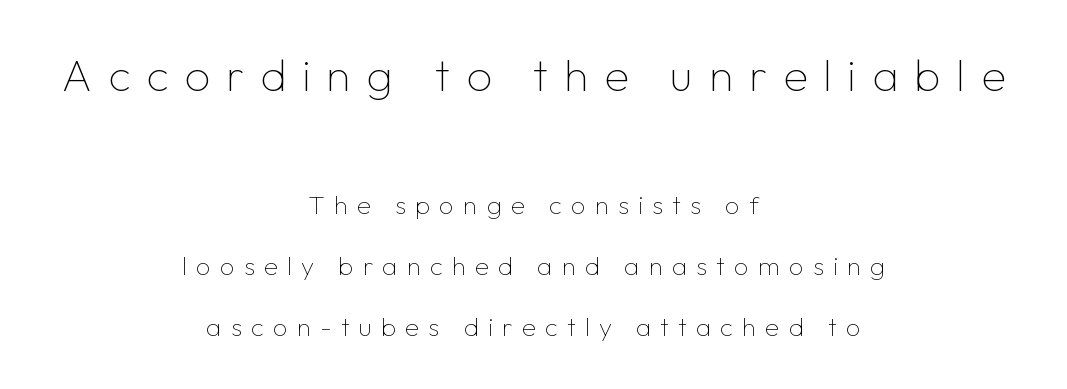
{"serif": "no", "italic": "no", "bold": "no", "weight": "thin", "width": "normal", "stroke_contrast": "low", "x_height": "medium", "monospaced": "no", "underline": "no", "align": "center", "line_spacing": "loose", "line_spacing_ratio": 2.35, "letter_spacing": "wide", "letter_spacing_em": 0.35, "larger_block": "first", "size_ratio": 1.73, "glyph_px": 45}
